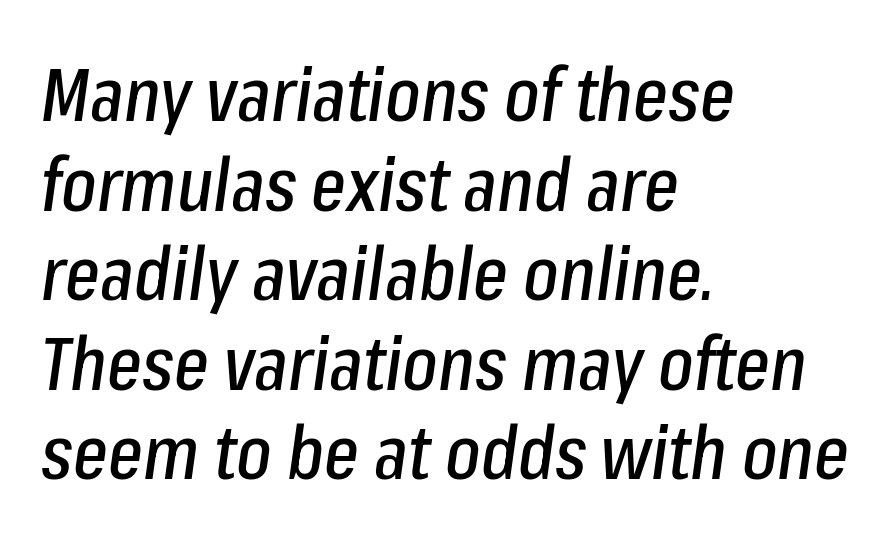
{"italic": "yes", "lean": "right", "slant_degrees": 8, "width": "condensed", "stroke_contrast": "low", "x_height": "medium", "monospaced": "no", "underline": "no", "align": "left", "line_spacing_ratio": 1.21, "letter_spacing": "normal", "letter_spacing_em": 0.0, "glyph_px": 74}
